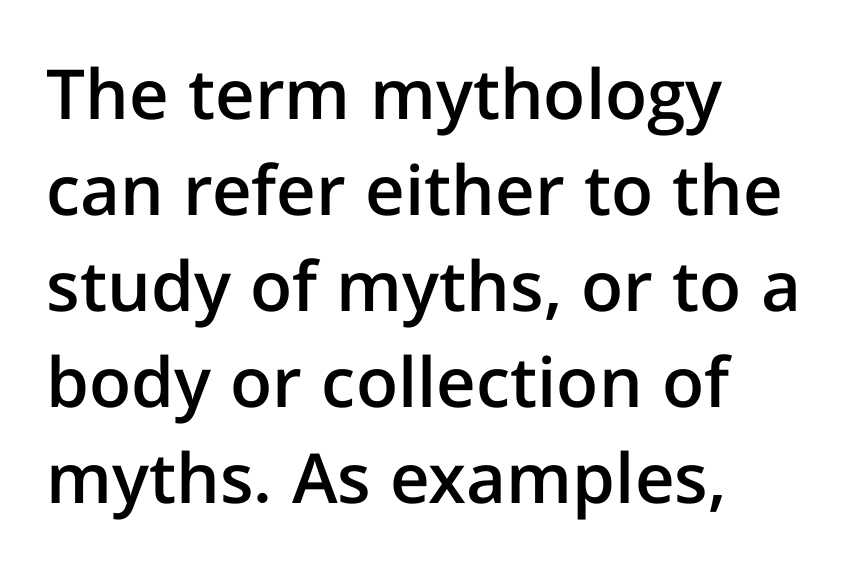
Q: Is the text bold? A: Semi-bold.
Q: Is the text italic (slanted)? A: No, it is upright.
Q: Is the typeface a serif or a sans-serif typeface? A: Sans-serif.
Q: Is the text underlined? A: No.
Q: How is the paragraph aligned? A: Left-aligned.
Q: Is the spacing between letters normal or unusually wide? A: Normal.
Q: Is the spacing between lines tight, normal or loose? A: Normal.
Q: Width (condensed, normal, or wide)? A: Normal.
Q: Stroke contrast? A: Low.
Q: x-height? A: Medium.
Q: Monospaced? A: No.
